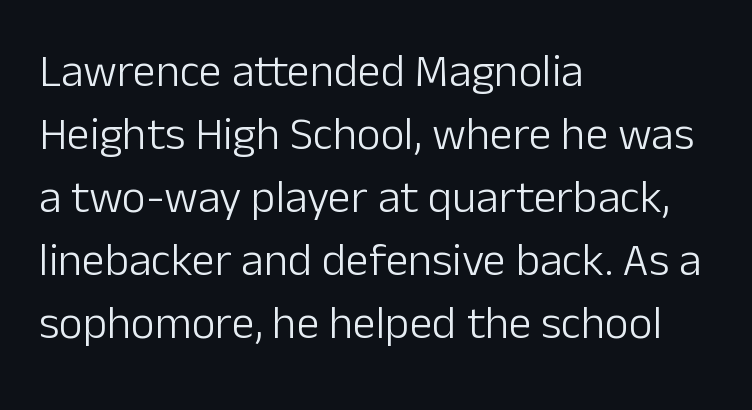
The image shows 46 px light sans-serif type, upright; set left-aligned, normal line spacing (1.37x), normal letter spacing, not underlined; low stroke contrast and a medium x-height.
